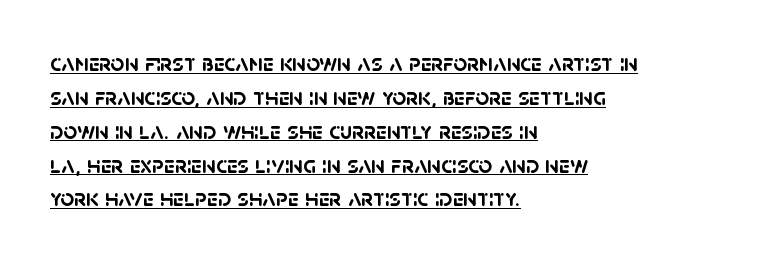
The image shows 24 px bold type; set left-aligned, normal line spacing (1.41x), normal letter spacing, underlined.
